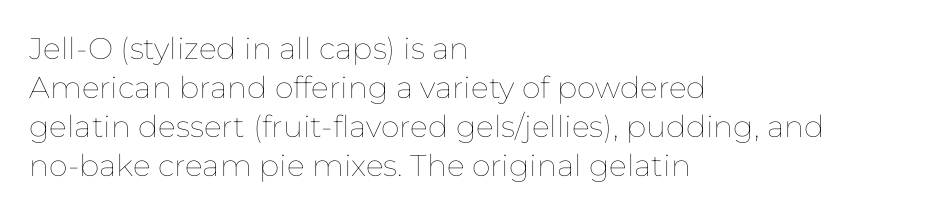
{"italic": "no", "bold": "no", "weight": "thin", "width": "normal", "stroke_contrast": "low", "x_height": "medium", "monospaced": "no", "underline": "no", "align": "left", "line_spacing": "normal", "line_spacing_ratio": 1.3, "letter_spacing": "normal", "letter_spacing_em": 0.0, "glyph_px": 30}
